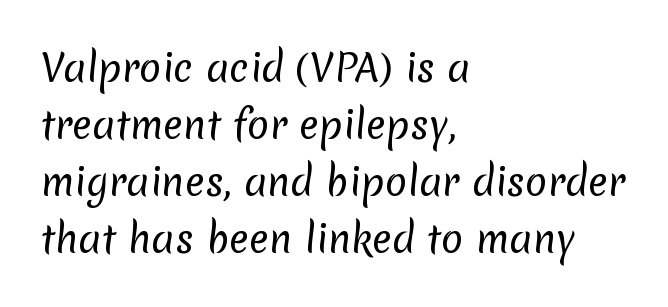
The image shows 37 px regular-weight sans-serif type; set left-aligned, normal line spacing (1.54x), normal letter spacing, not underlined; low stroke contrast and a medium x-height.
